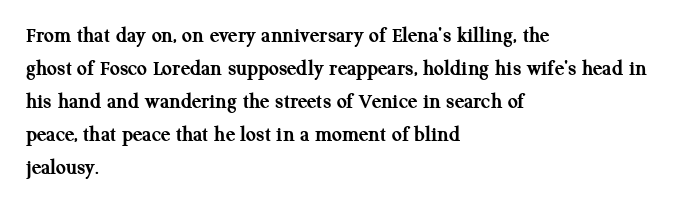
Q: Is the text bold? A: Yes.
Q: Is the text italic (slanted)? A: No, it is upright.
Q: Is the text underlined? A: No.
Q: How is the paragraph aligned? A: Left-aligned.
Q: Is the spacing between letters normal or unusually wide? A: Normal.
Q: Is the spacing between lines tight, normal or loose? A: Normal.
